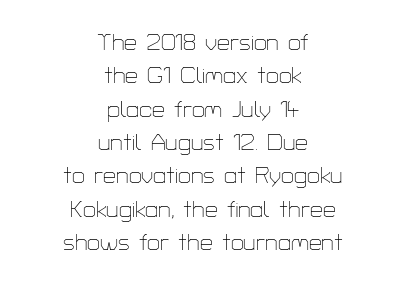
The image shows 23 px text type, upright; set centered, normal line spacing (1.45x), normal letter spacing, not underlined.
